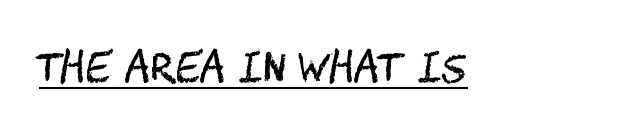
The image shows 39 px regular-weight, condensed sans-serif type, upright; set normal letter spacing, underlined; medium stroke contrast and a large x-height.
